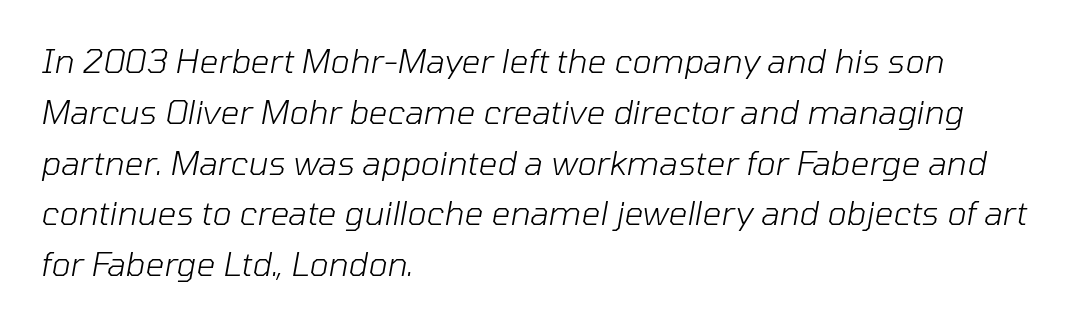
Q: Is the text bold? A: No.
Q: Is the text italic (slanted)? A: Yes, it leans right by about 10 degrees.
Q: Is the text underlined? A: No.
Q: How is the paragraph aligned? A: Left-aligned.
Q: Is the spacing between letters normal or unusually wide? A: Normal.
Q: Is the spacing between lines tight, normal or loose? A: Normal.
Q: Width (condensed, normal, or wide)? A: Normal.
Q: Stroke contrast? A: Low.
Q: x-height? A: Medium.
Q: Monospaced? A: No.
